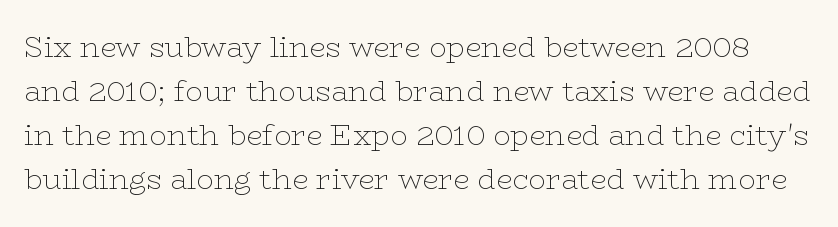
Q: Is the text bold? A: No.
Q: Is the text italic (slanted)? A: No, it is upright.
Q: Is the typeface a serif or a sans-serif typeface? A: Serif.
Q: Is the text underlined? A: No.
Q: Is the spacing between letters normal or unusually wide? A: Normal.
Q: Is the spacing between lines tight, normal or loose? A: Normal.
Q: Width (condensed, normal, or wide)? A: Wide.
Q: Stroke contrast? A: Low.
Q: x-height? A: Medium.
Q: Monospaced? A: No.
